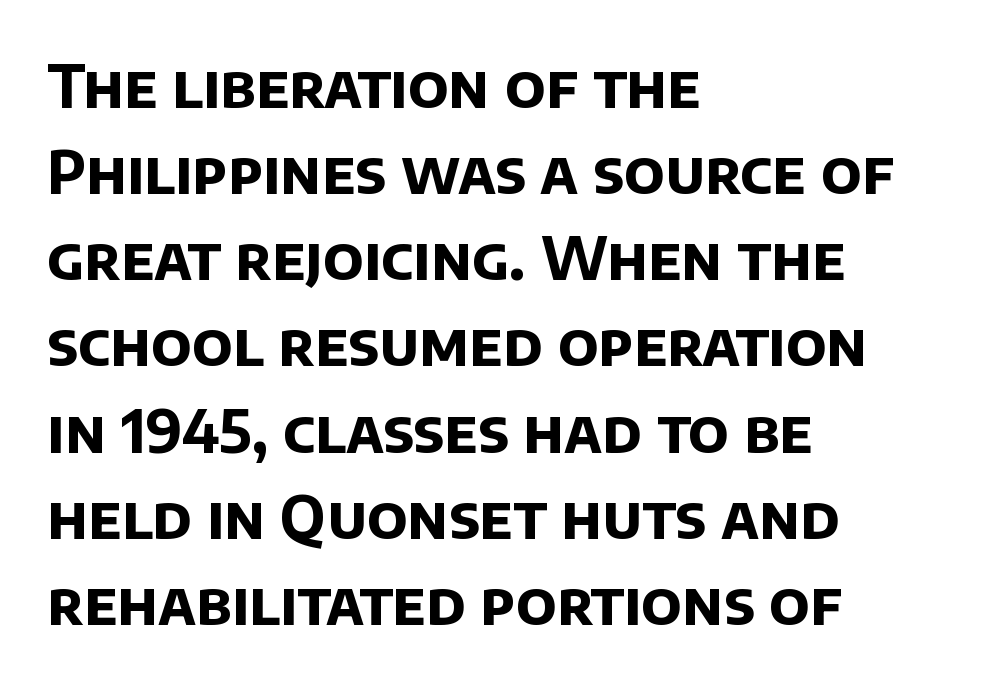
Q: Is the text bold? A: Yes.
Q: Is the typeface a serif or a sans-serif typeface? A: Sans-serif.
Q: Is the text underlined? A: No.
Q: How is the paragraph aligned? A: Left-aligned.
Q: Is the spacing between letters normal or unusually wide? A: Normal.
Q: Is the spacing between lines tight, normal or loose? A: Normal.
Q: Width (condensed, normal, or wide)? A: Normal.
Q: Stroke contrast? A: Low.
Q: x-height? A: Large.
Q: Monospaced? A: No.
